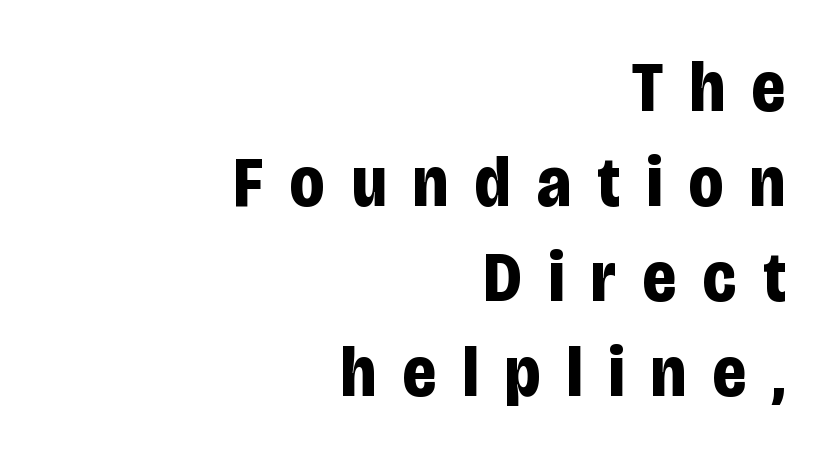
The image shows 71 px bold, condensed sans-serif type, upright; set right-aligned, normal line spacing (1.34x), unusually wide letter spacing (+0.38 em), not underlined; low stroke contrast and a large x-height.
